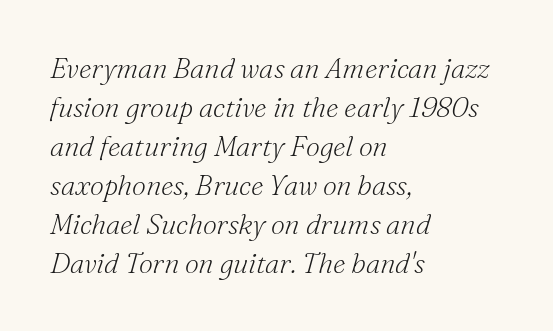
Q: Is the text bold? A: No.
Q: Is the text italic (slanted)? A: Yes, it leans right by about 16 degrees.
Q: Is the typeface a serif or a sans-serif typeface? A: Serif.
Q: Is the text underlined? A: No.
Q: How is the paragraph aligned? A: Left-aligned.
Q: Is the spacing between letters normal or unusually wide? A: Normal.
Q: Is the spacing between lines tight, normal or loose? A: Normal.
Q: Width (condensed, normal, or wide)? A: Normal.
Q: Stroke contrast? A: Medium.
Q: x-height? A: Small.
Q: Monospaced? A: No.
